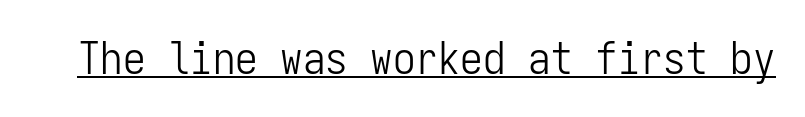
{"serif": "no", "italic": "no", "bold": "no", "weight": "light", "width": "condensed", "stroke_contrast": "low", "x_height": "medium", "monospaced": "yes", "underline": "yes", "letter_spacing": "normal", "letter_spacing_em": 0.0, "glyph_px": 45}
